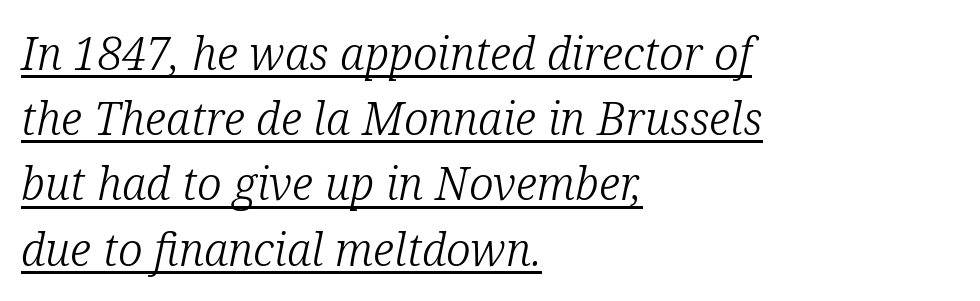
The typography opts for an oblique posture over an upright one. If you measured baseline to baseline, you'd find a middling distance. Looks like regular typesetting: each glyph gets only the width it needs. Examine the stroke ends and you'll spot serifs. Stems and bowls with no extra thickness — not bold. Tracking value appears to be zero — textbook default spacing.
